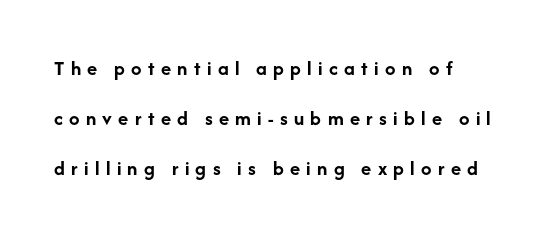
The image shows 21 px bold type, upright; set loose line spacing (2.38x), unusually wide letter spacing (+0.3 em), not underlined.
